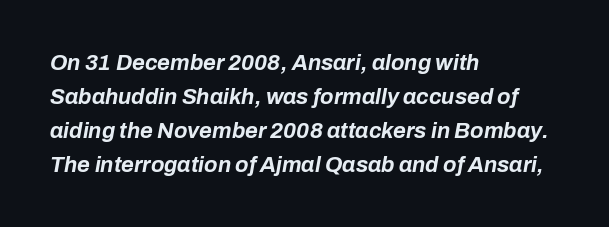
{"italic": "yes", "lean": "right", "slant_degrees": 10, "bold": "yes", "underline": "no", "align": "left", "line_spacing": "normal", "line_spacing_ratio": 1.54, "letter_spacing": "normal", "letter_spacing_em": 0.0, "glyph_px": 22}
